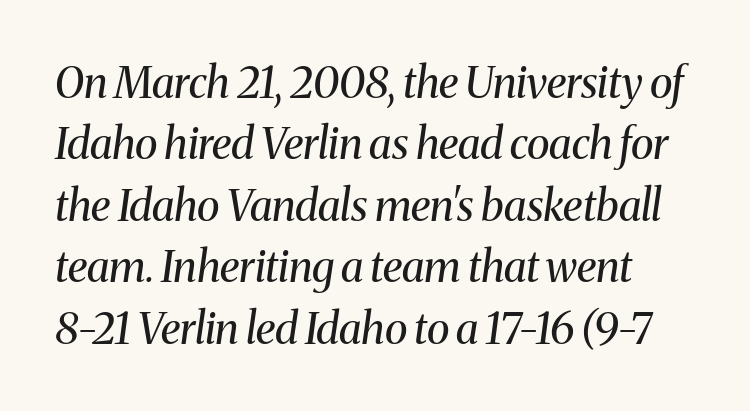
Q: Is the text bold? A: No.
Q: Is the text italic (slanted)? A: Yes, it leans right by about 8 degrees.
Q: Is the typeface a serif or a sans-serif typeface? A: Serif.
Q: Is the text underlined? A: No.
Q: Is the spacing between letters normal or unusually wide? A: Normal.
Q: Is the spacing between lines tight, normal or loose? A: Normal.
Q: Width (condensed, normal, or wide)? A: Normal.
Q: Stroke contrast? A: Medium.
Q: x-height? A: Medium.
Q: Monospaced? A: No.
